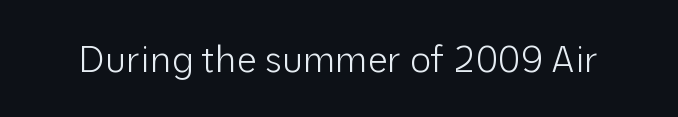
Each letter's strokes conclude bluntly, with no projecting serifs. Does the lettering tilt? It doesn't — this is upright. These lines are rendered in a variable-pitch font. The space directly below the letters is spotless.
